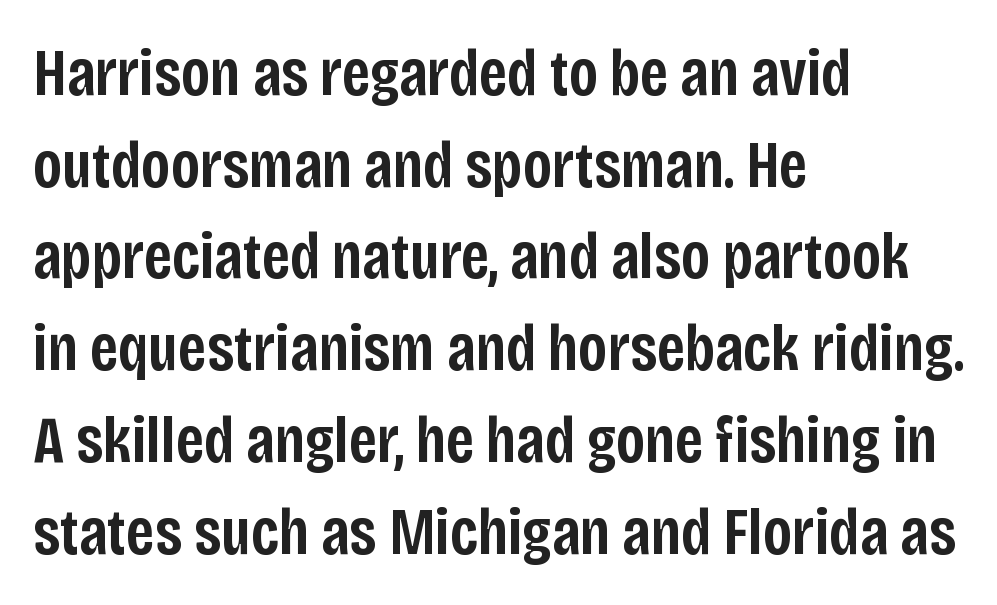
Q: Is the text bold? A: Semi-bold.
Q: Is the text italic (slanted)? A: No, it is upright.
Q: Is the typeface a serif or a sans-serif typeface? A: Sans-serif.
Q: Is the text underlined? A: No.
Q: How is the paragraph aligned? A: Left-aligned.
Q: Is the spacing between letters normal or unusually wide? A: Normal.
Q: Is the spacing between lines tight, normal or loose? A: Normal.
Q: Width (condensed, normal, or wide)? A: Condensed.
Q: Stroke contrast? A: Low.
Q: x-height? A: Large.
Q: Monospaced? A: No.
